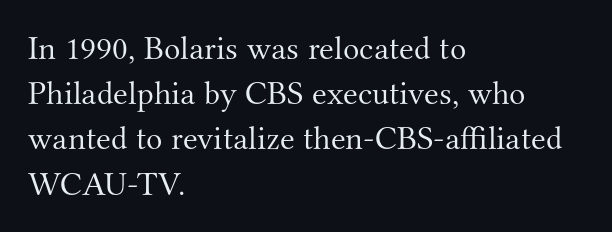
A typesetter would call this proportional, since set widths differ per character. Is there any slant? The stems are plumb. Heft: none added — not bold. A clean baseline with only descenders dipping below it.
